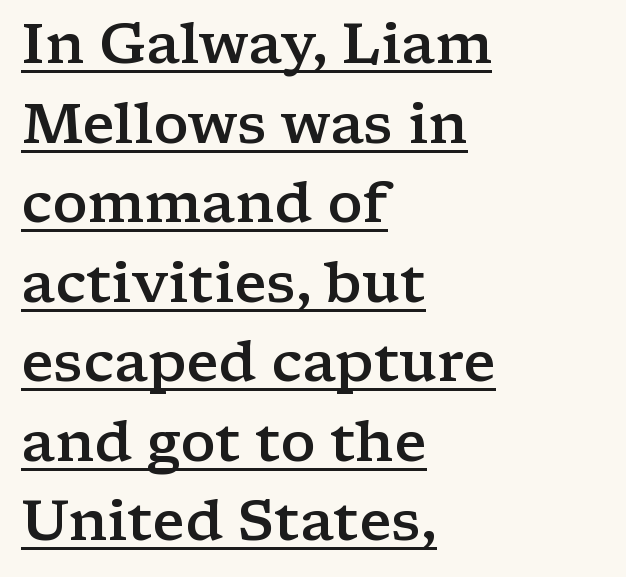
Q: Is the text bold? A: Semi-bold.
Q: Is the text italic (slanted)? A: No, it is upright.
Q: Is the typeface a serif or a sans-serif typeface? A: Serif.
Q: Is the text underlined? A: Yes.
Q: How is the paragraph aligned? A: Left-aligned.
Q: Is the spacing between letters normal or unusually wide? A: Normal.
Q: Is the spacing between lines tight, normal or loose? A: Normal.
Q: Width (condensed, normal, or wide)? A: Wide.
Q: Stroke contrast? A: Low.
Q: x-height? A: Medium.
Q: Monospaced? A: No.
